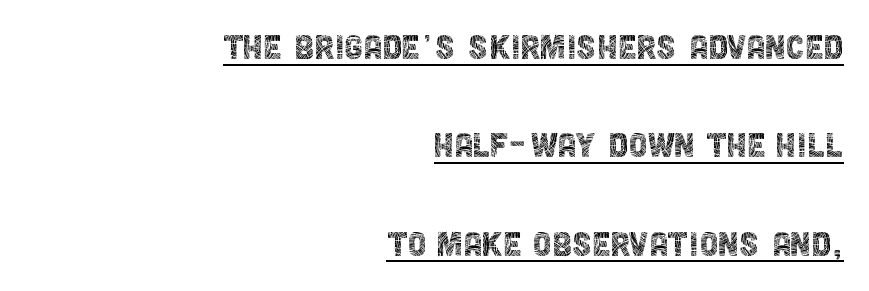
A typographer would call this underscored text. Unlike italic type, these characters show no tilt at all. The passage shown is not bold in any degree. The typeface chosen for these lines omits serifs. Right-aligned paragraph, ragged on the left.
